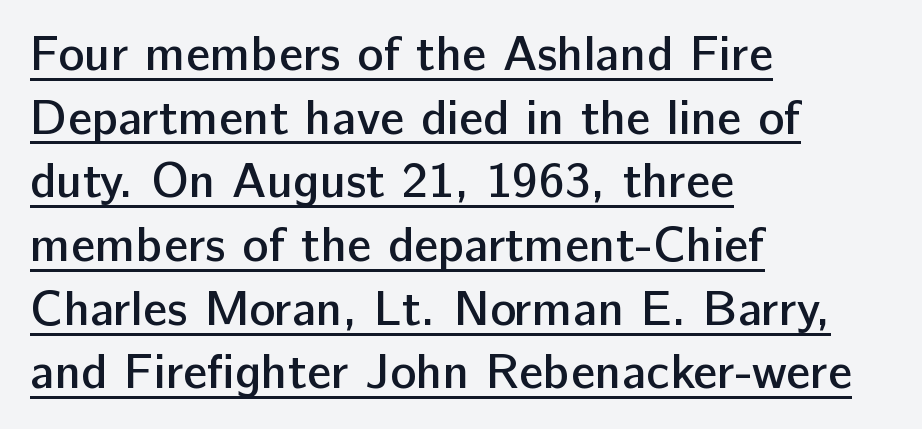
Q: Is the text bold? A: Semi-bold.
Q: Is the text italic (slanted)? A: No, it is upright.
Q: Is the typeface a serif or a sans-serif typeface? A: Sans-serif.
Q: Is the text underlined? A: Yes.
Q: How is the paragraph aligned? A: Left-aligned.
Q: Is the spacing between letters normal or unusually wide? A: Normal.
Q: Is the spacing between lines tight, normal or loose? A: Normal.
Q: Width (condensed, normal, or wide)? A: Normal.
Q: Stroke contrast? A: Low.
Q: x-height? A: Medium.
Q: Monospaced? A: No.
